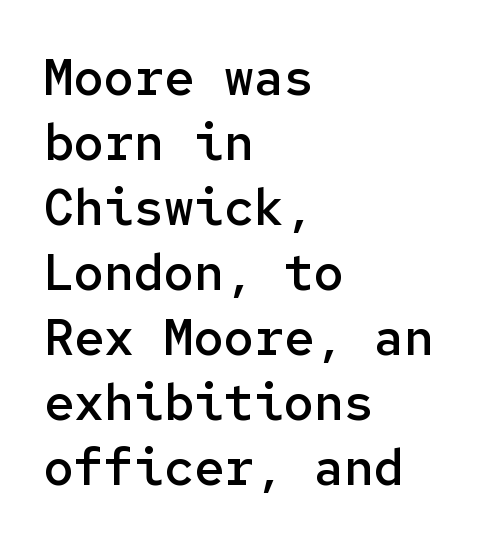
The image shows 50 px semibold sans-serif type, upright, monospaced; set left-aligned, normal line spacing (1.3x), normal letter spacing, not underlined; low stroke contrast and a medium x-height.
